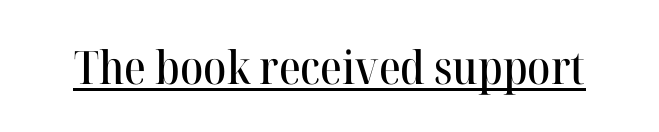
The image shows 46 px serif type, upright; set normal letter spacing, underlined; high stroke contrast and a medium x-height.
